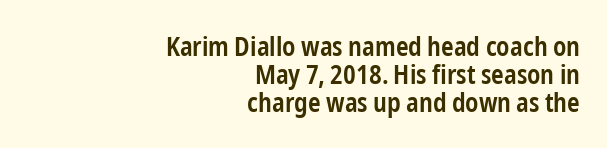
Q: Is the text bold? A: Semi-bold.
Q: Is the text italic (slanted)? A: No, it is upright.
Q: Is the text underlined? A: No.
Q: How is the paragraph aligned? A: Right-aligned.
Q: Is the spacing between letters normal or unusually wide? A: Normal.
Q: Is the spacing between lines tight, normal or loose? A: Tight.
